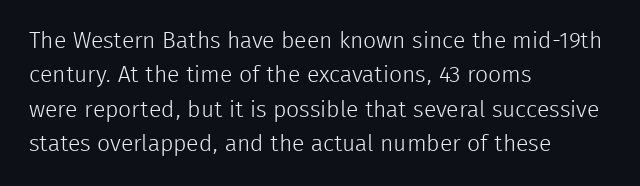
Observe the ordinary spacing: letters are neighbours, not strangers. Only glyphs here, with clear space below each row. Honestly, the row spacing looks completely unremarkable. No letter is thick-stroked: the sample isn't bold.
